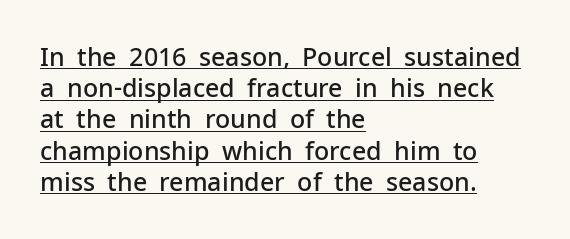
Q: Is the text bold? A: Semi-bold.
Q: Is the text italic (slanted)? A: No, it is upright.
Q: Is the text underlined? A: Yes.
Q: How is the paragraph aligned? A: Left-aligned.
Q: Is the spacing between letters normal or unusually wide? A: Normal.
Q: Is the spacing between lines tight, normal or loose? A: Normal.
